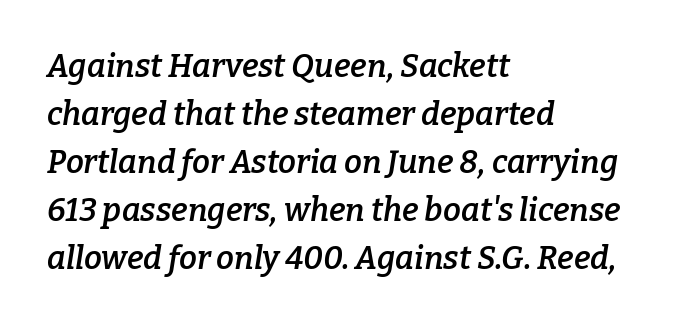
The font's italic variant was chosen for this text. Spacing verdict: proportional, widths tailored to each character. Regarding serifs, this sample has them. The lines in this sample share a left origin and differ only in where they stop.
